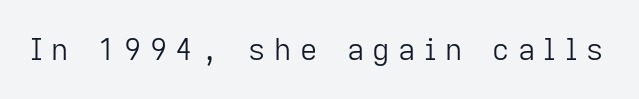
Notice how the stems are strictly vertical — no italics here. Here the designer chose a conventional face with non-uniform glyph widths. Bare-footed words on every line. Students, note that the glyphs here are deliberately spaced far apart. Stroke mass is kept to a normal reading level or below.
